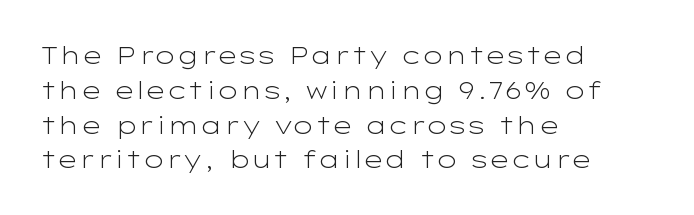
The image shows 24 px text type, upright; set left-aligned, normal line spacing (1.45x), normal letter spacing, not underlined.
